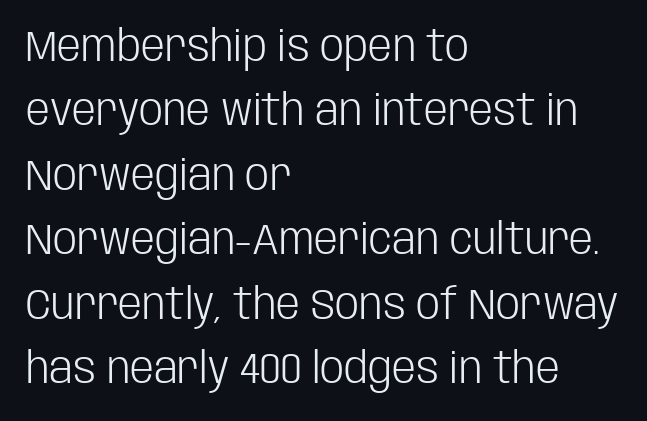
The image shows 43 px light, condensed sans-serif type, upright; set left-aligned, normal line spacing (1.5x), normal letter spacing, not underlined; low stroke contrast and a large x-height.
